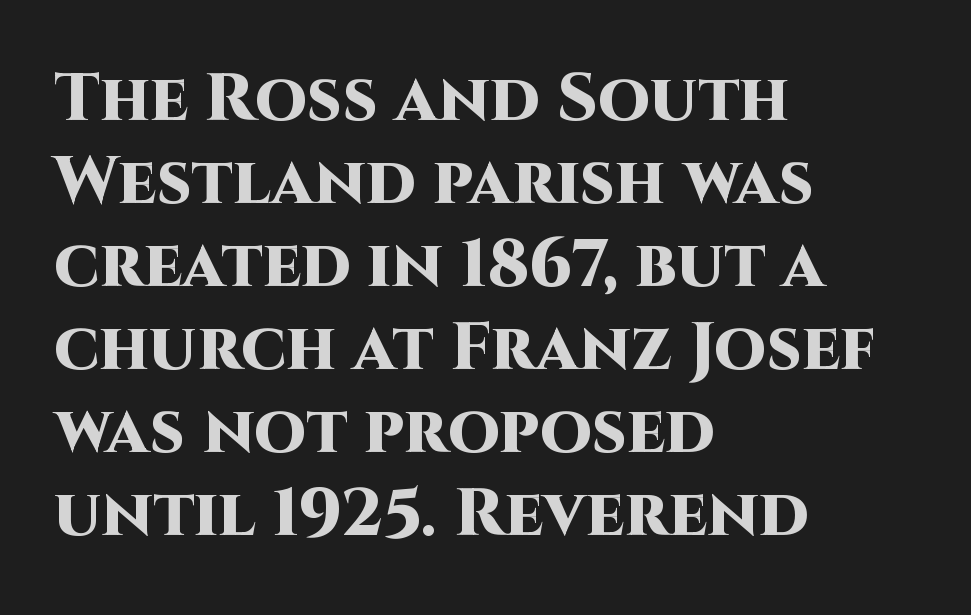
{"serif": "no", "italic": "no", "bold": "yes", "weight": "heavy", "width": "normal", "stroke_contrast": "high", "x_height": "large", "monospaced": "no", "underline": "no", "align": "left", "line_spacing_ratio": 1.24, "letter_spacing": "normal", "letter_spacing_em": 0.0, "glyph_px": 67}
